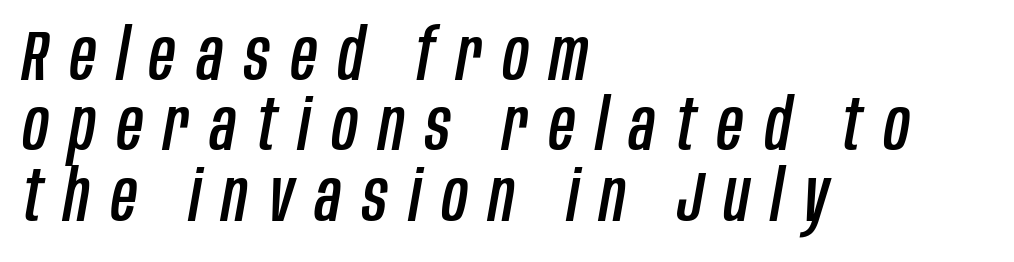
{"italic": "yes", "lean": "right", "slant_degrees": 10, "width": "condensed", "stroke_contrast": "low", "x_height": "large", "monospaced": "no", "underline": "no", "align": "left", "line_spacing": "tight", "line_spacing_ratio": 0.99, "letter_spacing": "wide", "letter_spacing_em": 0.3, "glyph_px": 71}
